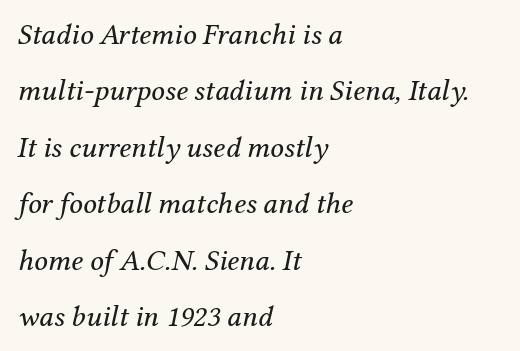
{"serif": "yes", "italic": "yes", "lean": "right", "slant_degrees": 12, "bold": "no", "weight": "regular", "width": "normal", "stroke_contrast": "medium", "x_height": "medium", "monospaced": "no", "underline": "no", "align": "left", "line_spacing_ratio": 1.88, "letter_spacing": "normal", "letter_spacing_em": 0.0, "glyph_px": 30}
